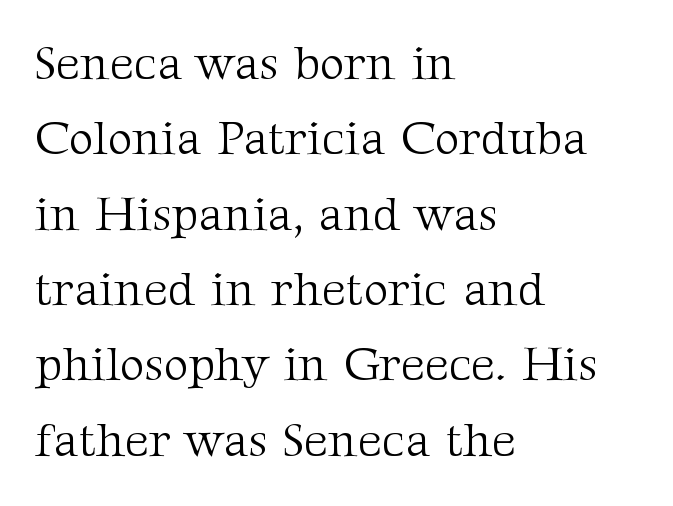
The glyphs in this specimen are seriffed. In CSS terms this would be text-align: left. The rows are spaced the way most documents space them. In terms of letterspacing, this is plain default setting. The typeface has the unassuming heft of standard copy or less. The font's upright variant was chosen for this text.
